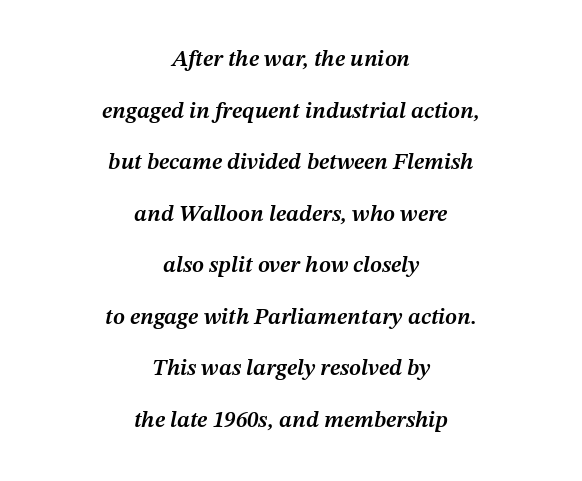
{"italic": "yes", "lean": "right", "slant_degrees": 12, "bold": "semi", "underline": "no", "align": "center", "line_spacing": "loose", "line_spacing_ratio": 2.24, "letter_spacing": "normal", "letter_spacing_em": 0.0, "glyph_px": 23}
